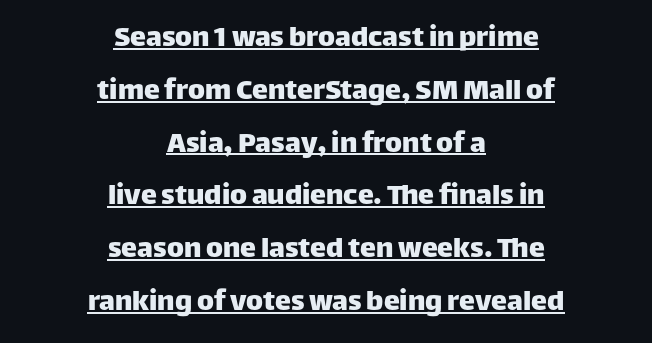
Q: Is the text italic (slanted)? A: No, it is upright.
Q: Is the typeface a serif or a sans-serif typeface? A: Sans-serif.
Q: Is the text underlined? A: Yes.
Q: How is the paragraph aligned? A: Centered.
Q: Is the spacing between letters normal or unusually wide? A: Normal.
Q: Is the spacing between lines tight, normal or loose? A: Normal.
Q: Width (condensed, normal, or wide)? A: Normal.
Q: Stroke contrast? A: Low.
Q: x-height? A: Large.
Q: Monospaced? A: No.
